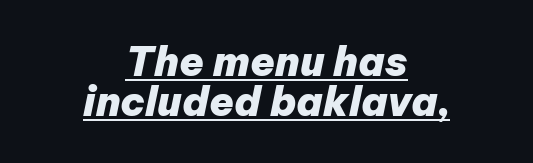
When letters slant like this, we call the style italic. Horizontal alignment here is central, giving a formal, balanced look. This sample has the flowing, uneven cadence of proportional lettering. This rendering features underlined lettering. Students, observe: this is what under-led, compact text looks like. Compared with an ordinary text face, these strokes are far heavier — a full bold.
